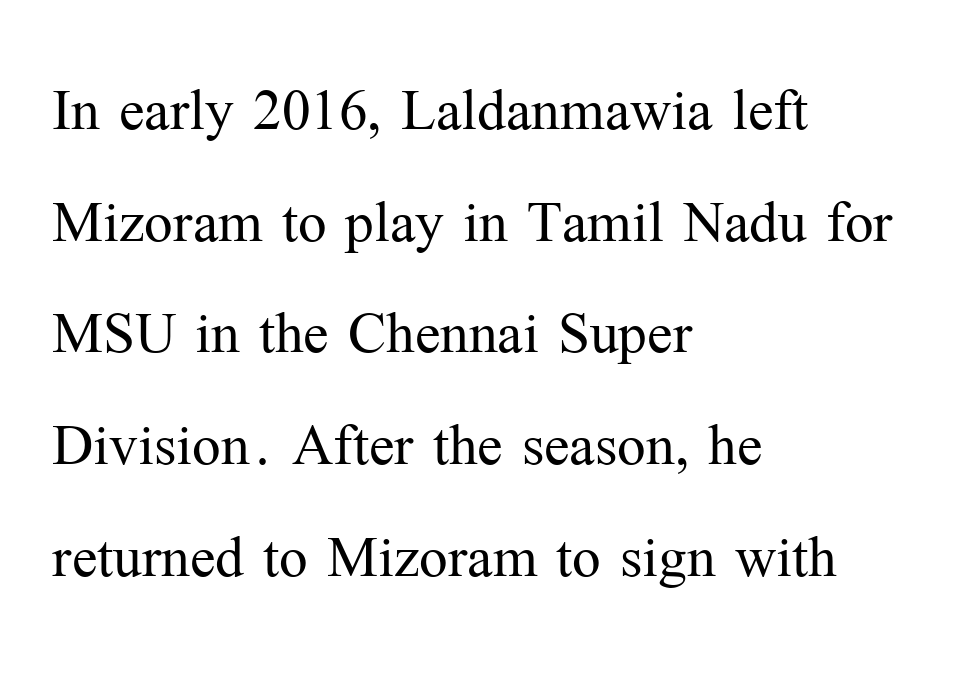
{"serif": "yes", "italic": "no", "bold": "no", "weight": "light", "width": "normal", "stroke_contrast": "medium", "x_height": "medium", "monospaced": "no", "underline": "no", "align": "left", "line_spacing": "normal", "line_spacing_ratio": 1.47, "letter_spacing": "normal", "letter_spacing_em": 0.0, "glyph_px": 76}
